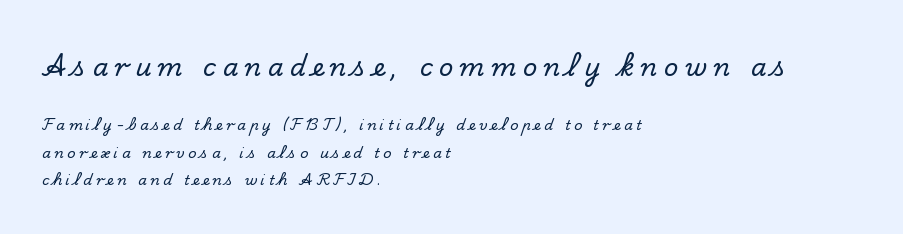
{"underline": "no", "align": "left", "line_spacing": "loose", "line_spacing_ratio": 1.97, "letter_spacing": "wide", "letter_spacing_em": 0.26, "larger_block": "first", "size_ratio": 1.79, "glyph_px": 25}
